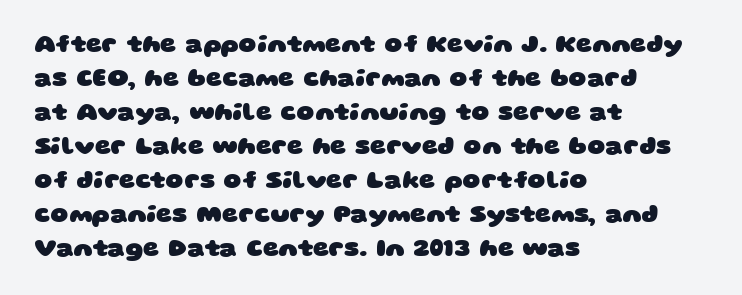
The image shows 25 px bold type; set left-aligned, normal line spacing (1.36x), normal letter spacing, not underlined.
